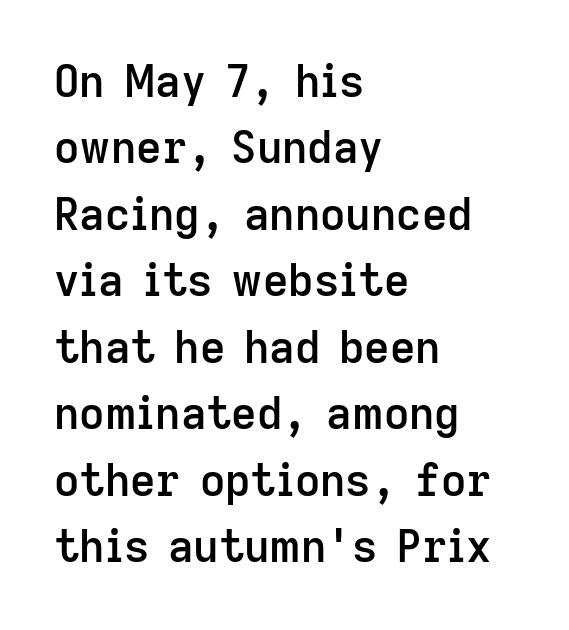
The image shows 44 px semibold sans-serif type, upright; set left-aligned, normal line spacing (1.51x), normal letter spacing, not underlined; low stroke contrast and a medium x-height.
